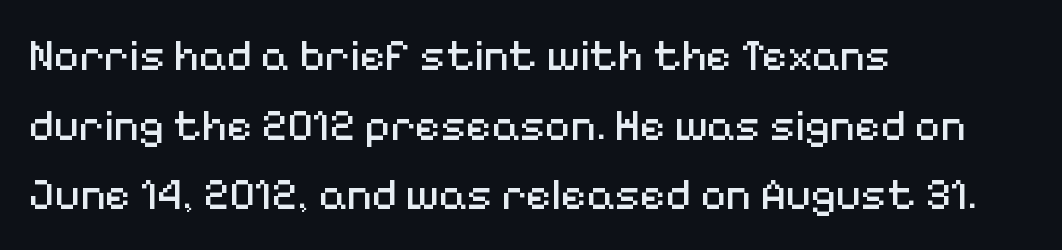
Q: Is the text bold? A: No.
Q: Is the text italic (slanted)? A: No, it is upright.
Q: Is the typeface a serif or a sans-serif typeface? A: Sans-serif.
Q: Is the text underlined? A: No.
Q: How is the paragraph aligned? A: Left-aligned.
Q: Is the spacing between letters normal or unusually wide? A: Normal.
Q: Is the spacing between lines tight, normal or loose? A: Normal.
Q: Width (condensed, normal, or wide)? A: Normal.
Q: Stroke contrast? A: Medium.
Q: x-height? A: Medium.
Q: Monospaced? A: No.
